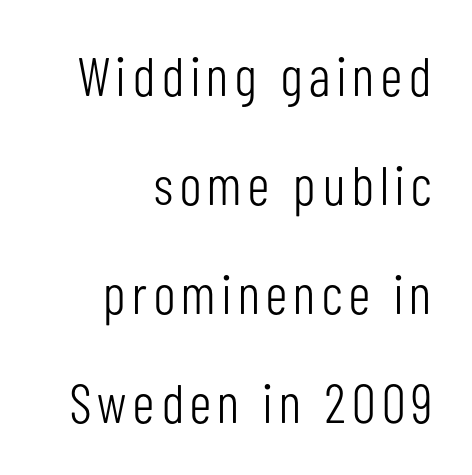
{"serif": "no", "italic": "no", "bold": "no", "weight": "light", "width": "condensed", "stroke_contrast": "low", "x_height": "medium", "monospaced": "no", "underline": "no", "align": "right", "line_spacing": "loose", "line_spacing_ratio": 1.98, "glyph_px": 55}
